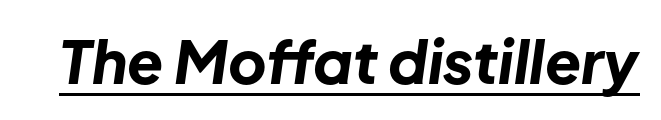
{"italic": "yes", "lean": "right", "slant_degrees": 8, "bold": "yes", "weight": "bold", "width": "normal", "stroke_contrast": "low", "x_height": "medium", "monospaced": "no", "underline": "yes", "letter_spacing": "normal", "letter_spacing_em": 0.0, "glyph_px": 59}
